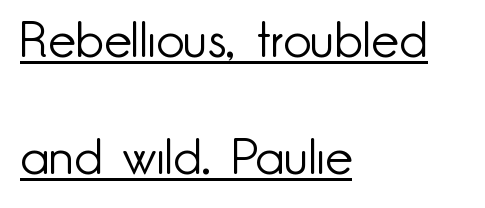
Nobody touched the tracking dial on this one. The letterforms sit at book weight or below. Notice how the stems are strictly vertical — no italics here. The passage is arranged the way most books set body copy — flush left.
